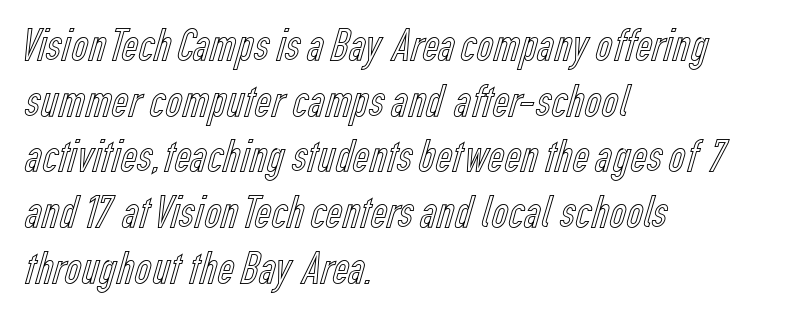
{"width": "condensed", "x_height": "medium", "monospaced": "no", "underline": "no", "align": "left", "line_spacing_ratio": 1.21, "letter_spacing": "normal", "letter_spacing_em": 0.0, "glyph_px": 46}
